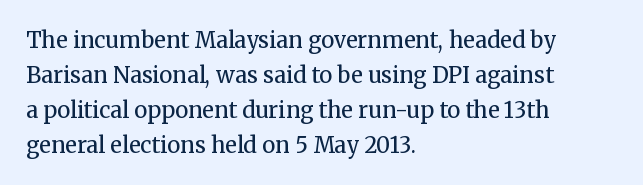
Every stem runs plumb, perpendicular to the baseline. Ink coverage per letter is moderate at most. Does extra space separate the letters? No, they use regular spacing. Line starts are locked; line ends wander. If you measured baseline to baseline, you'd find a middling distance.
